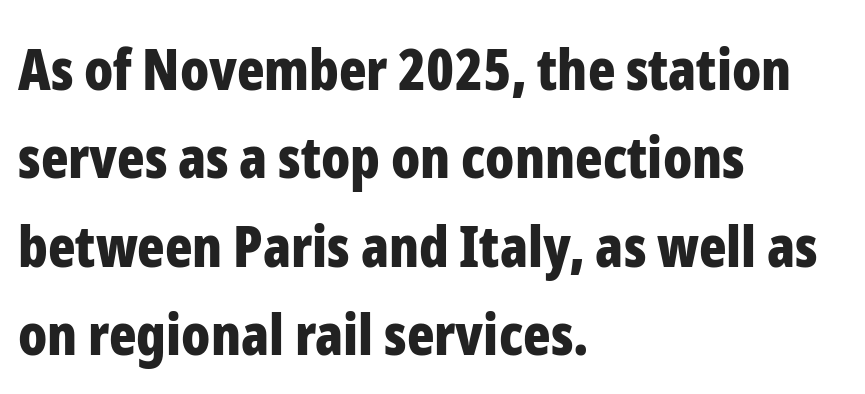
Q: Is the text bold? A: Yes.
Q: Is the text italic (slanted)? A: No, it is upright.
Q: Is the typeface a serif or a sans-serif typeface? A: Sans-serif.
Q: Is the text underlined? A: No.
Q: How is the paragraph aligned? A: Left-aligned.
Q: Is the spacing between letters normal or unusually wide? A: Normal.
Q: Is the spacing between lines tight, normal or loose? A: Normal.
Q: Width (condensed, normal, or wide)? A: Condensed.
Q: Stroke contrast? A: Low.
Q: x-height? A: Medium.
Q: Monospaced? A: No.
